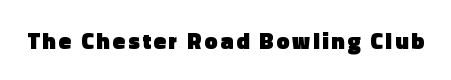
{"italic": "no", "bold": "yes", "underline": "no", "glyph_px": 23}
